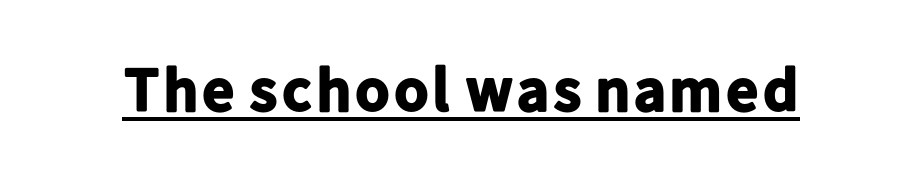
{"serif": "no", "italic": "no", "bold": "yes", "weight": "bold", "width": "normal", "stroke_contrast": "low", "x_height": "medium", "monospaced": "no", "underline": "yes", "letter_spacing": "normal", "letter_spacing_em": 0.0, "glyph_px": 62}
